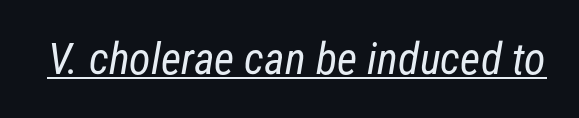
Q: Is the text bold? A: No.
Q: Is the typeface a serif or a sans-serif typeface? A: Sans-serif.
Q: Is the text underlined? A: Yes.
Q: Is the spacing between letters normal or unusually wide? A: Normal.
Q: Width (condensed, normal, or wide)? A: Condensed.
Q: Stroke contrast? A: Low.
Q: x-height? A: Medium.
Q: Monospaced? A: No.
